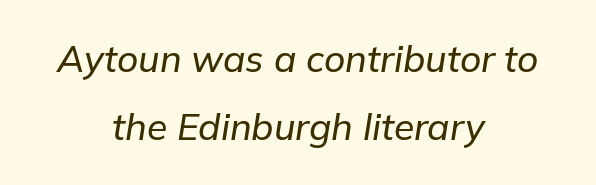
The image shows 37 px text type, italic (leaning right); set centered, line spacing 1.85x, normal letter spacing, not underlined; low stroke contrast and a medium x-height.
